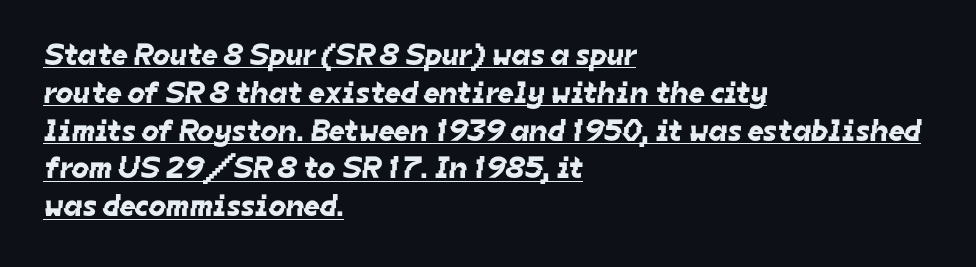
The image shows 31 px sans-serif type; set left-aligned, line spacing 1.22x, normal letter spacing, underlined; low stroke contrast and a medium x-height.
